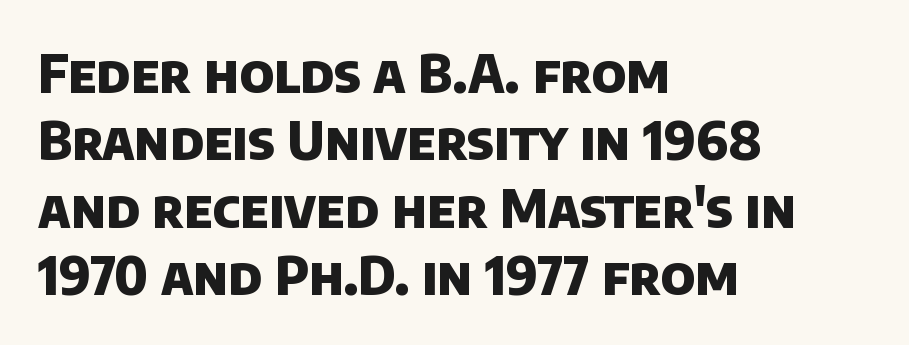
{"serif": "no", "bold": "yes", "weight": "heavy", "width": "normal", "stroke_contrast": "low", "x_height": "large", "monospaced": "no", "underline": "no", "align": "left", "line_spacing": "normal", "line_spacing_ratio": 1.27, "letter_spacing": "normal", "letter_spacing_em": 0.0, "glyph_px": 53}
